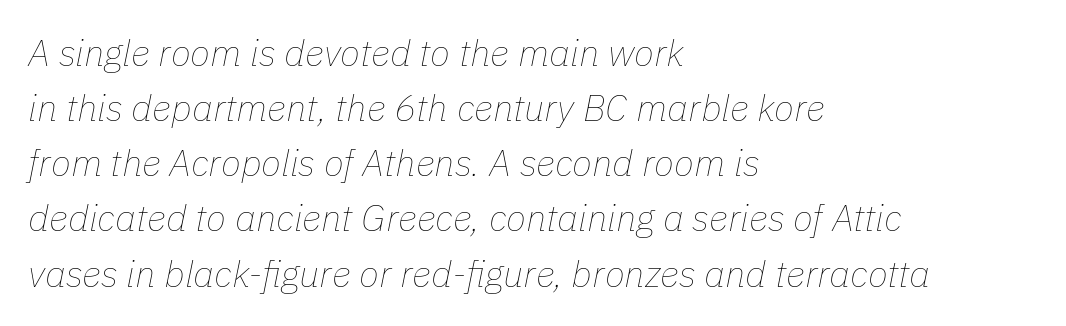
{"italic": "yes", "lean": "right", "slant_degrees": 11, "bold": "no", "weight": "thin", "width": "normal", "stroke_contrast": "low", "x_height": "medium", "monospaced": "no", "underline": "no", "align": "left", "line_spacing": "normal", "line_spacing_ratio": 1.49, "letter_spacing": "normal", "letter_spacing_em": 0.0, "glyph_px": 37}
